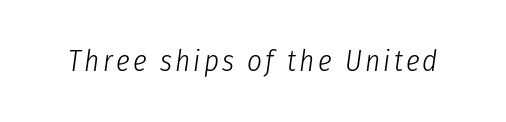
{"italic": "yes", "lean": "right", "slant_degrees": 8, "bold": "no", "weight": "light", "width": "condensed", "stroke_contrast": "low", "x_height": "medium", "monospaced": "no", "underline": "no", "glyph_px": 29}
